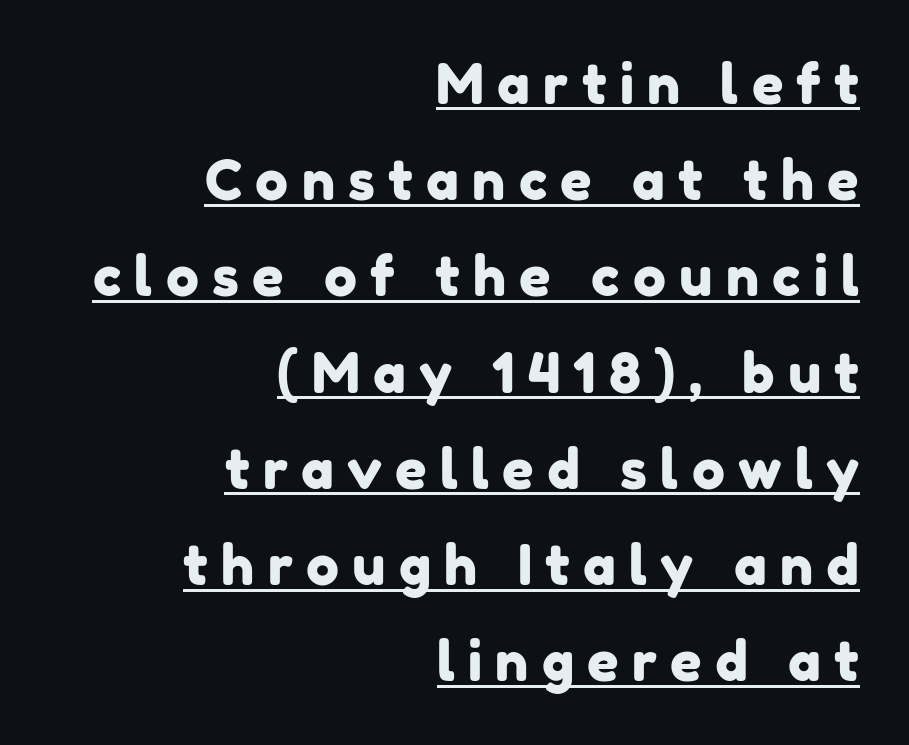
The image shows 55 px sans-serif type; set right-aligned, line spacing 1.75x, unusually wide letter spacing (+0.24 em), underlined; low stroke contrast and a medium x-height.
